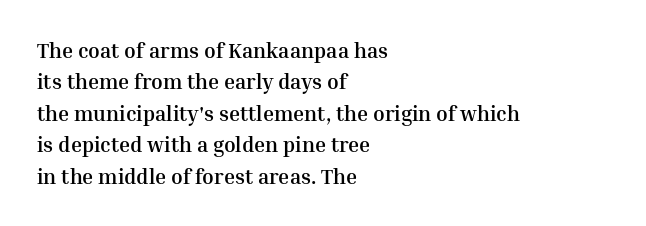
Set as a true bold cut, around the 700 mark. You can tell it's not italic because the verticals are truly vertical. Horizontally, the lines are justified to the leading edge only. Evenly set lines give the paragraph a standard silhouette. Just letters on the line, the space beneath them empty. Compared with typical body copy, the letter spacing here is the same.
